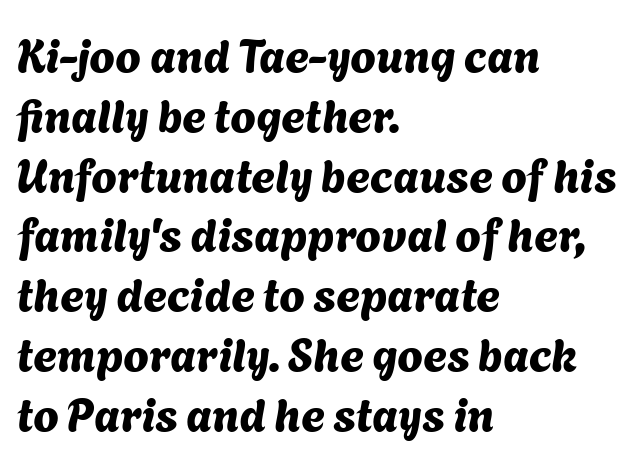
Type without underlining. Here the designer chose a conventional face with non-uniform glyph widths. The gaps between neighbouring characters are ordinary and unremarkable. The compositor pushed each line to the left boundary.
